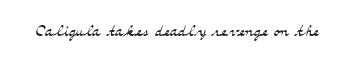
Q: Is the text bold? A: No.
Q: Is the text italic (slanted)? A: Yes.
Q: Is the text underlined? A: No.
Q: Is the spacing between letters normal or unusually wide? A: Normal.
